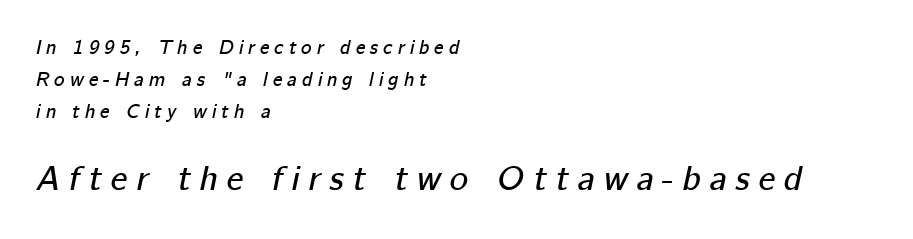
Notice how the stems are inclined rather than vertical — that's the hallmark of italics. Each letter keeps its own natural width here, so spacing adapts to shape. Size contrast runs from small at the top to large at the bottom. Vertical spacing — default. Tracking here is generous; glyphs stand well apart from one another.
